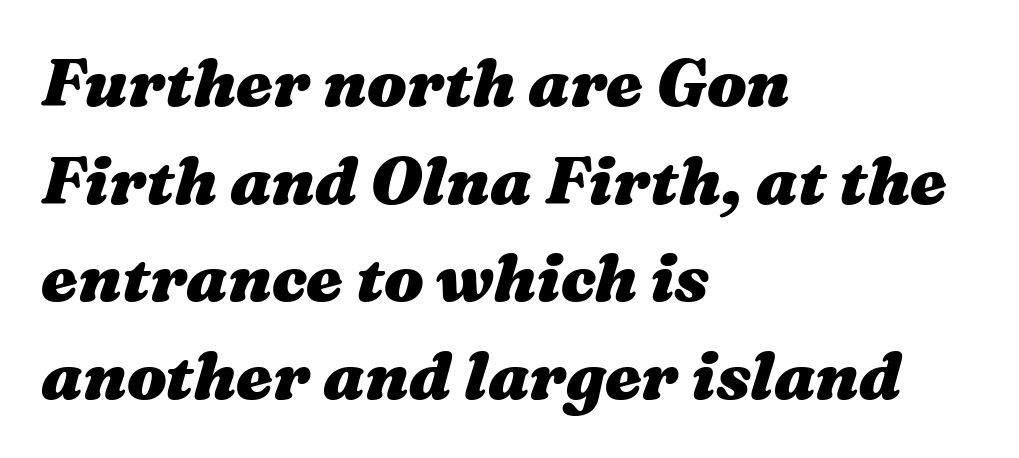
Q: Is the text bold? A: Yes.
Q: Is the text italic (slanted)? A: Yes, it leans right by about 16 degrees.
Q: Is the text underlined? A: No.
Q: How is the paragraph aligned? A: Left-aligned.
Q: Is the spacing between letters normal or unusually wide? A: Normal.
Q: Is the spacing between lines tight, normal or loose? A: Normal.
Q: Width (condensed, normal, or wide)? A: Wide.
Q: Stroke contrast? A: Medium.
Q: x-height? A: Medium.
Q: Monospaced? A: No.
